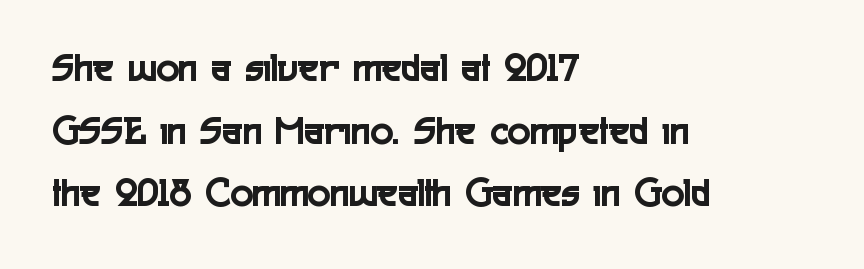
The lines sit at an ordinary, default distance from one another. To sum up the face: it is a sans, with no serifs. Nothing unusual about the tracking: characters are spaced as the font intends. The passage shown is typed in a proportional face where columns would drift.
